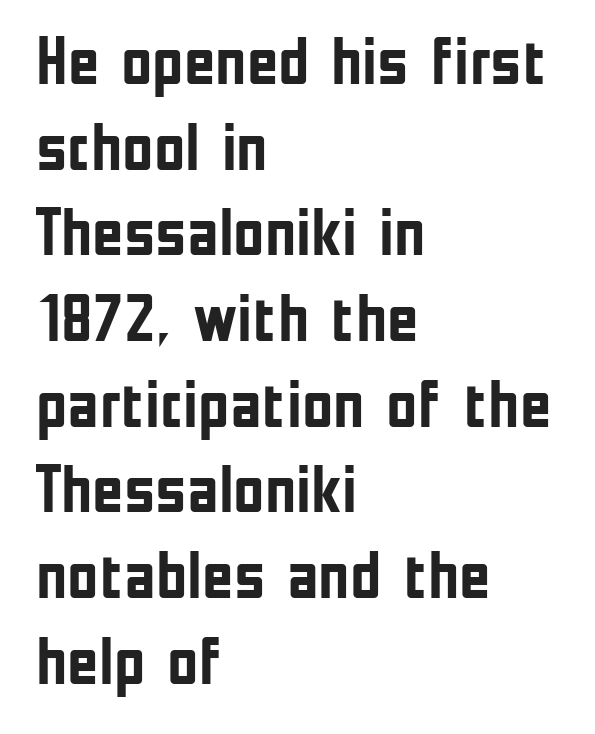
{"serif": "no", "italic": "no", "bold": "yes", "weight": "semibold", "width": "condensed", "stroke_contrast": "low", "x_height": "medium", "monospaced": "no", "underline": "no", "align": "left", "line_spacing": "normal", "line_spacing_ratio": 1.26, "letter_spacing": "normal", "letter_spacing_em": 0.0, "glyph_px": 68}
